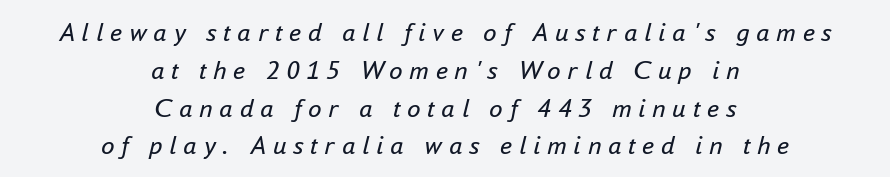
The image shows 27 px text type, italic (leaning right); set centered, normal line spacing (1.4x), unusually wide letter spacing (+0.25 em), not underlined.
